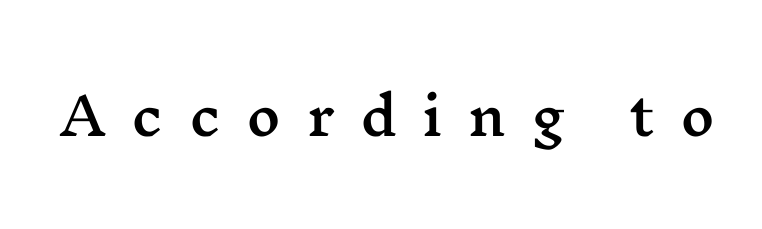
The image shows 52 px wide serif type, upright; set unusually wide letter spacing (+0.49 em), not underlined; medium stroke contrast and a medium x-height.
